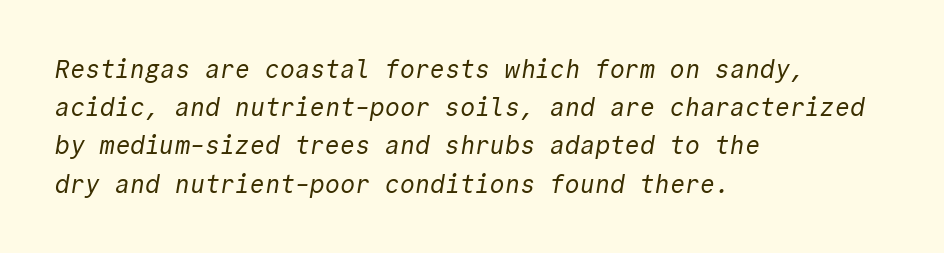
Every row of glyphs begins at an identical x-position on the left. The designer left line spacing at the default. No extra ink here — the face is not bold. Short note: letters normally spaced. The area under the type is left untouched.
